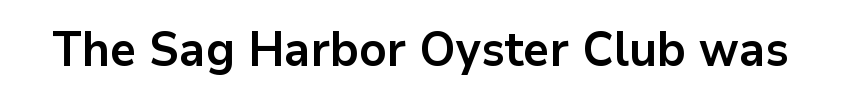
The image shows 48 px bold sans-serif type, upright; set normal letter spacing, not underlined; low stroke contrast and a medium x-height.
